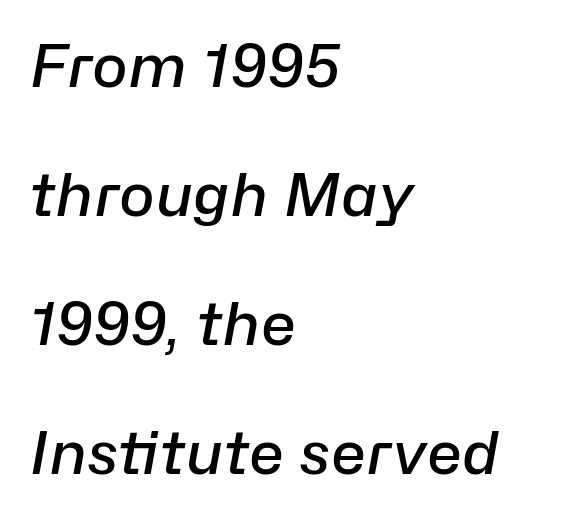
The image shows 60 px semibold type, italic (leaning right); set left-aligned, loose line spacing (2.15x), normal letter spacing, not underlined; low stroke contrast and a medium x-height.
